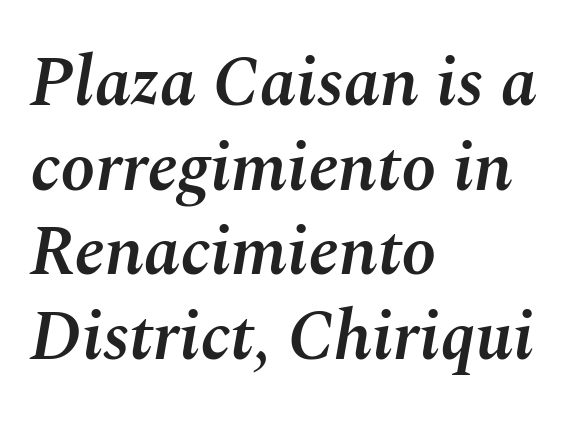
{"italic": "yes", "lean": "right", "slant_degrees": 10, "bold": "semi", "weight": "semibold", "width": "normal", "stroke_contrast": "medium", "x_height": "medium", "monospaced": "no", "underline": "no", "align": "left", "line_spacing_ratio": 1.21, "letter_spacing": "normal", "letter_spacing_em": 0.0, "glyph_px": 70}
